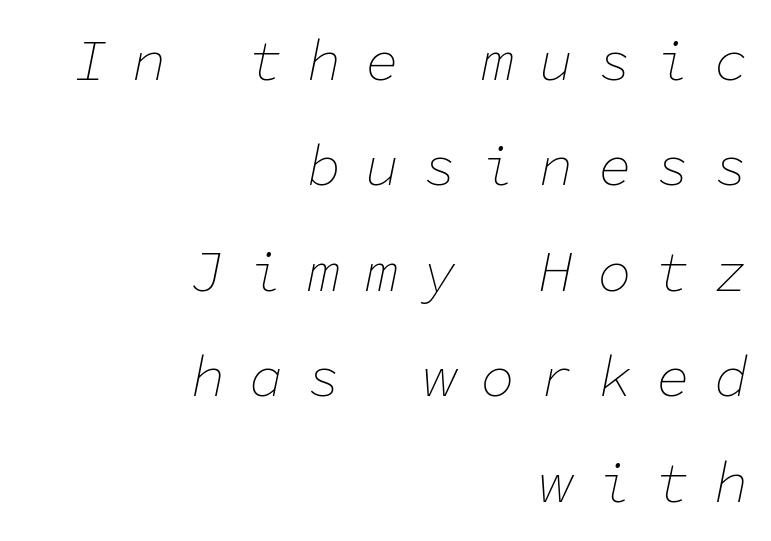
The passage shown has open, widely tracked lettering throughout. These glyphs show unthickened strokes, regular width or finer. The face used here is monospaced, like something from a code editor. Bare-footed words on every line. Visually the block forms a straight wall on the right and a jagged coastline on the left. Emphasis-style slanted type is in use.
